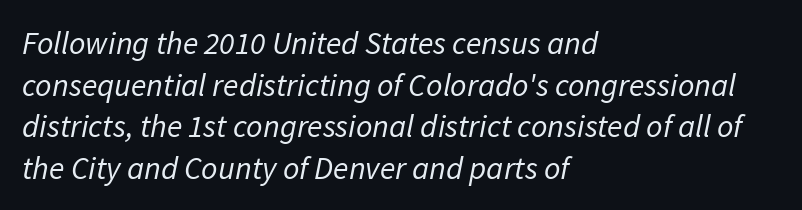
Stems and bowls with no extra thickness — not bold. A student would call this left alignment; a typographer would say flush left, rag right. The passage shown stacks its lines at a standard gap. Each letter keeps its own natural width here, so spacing adapts to shape. The string is rendered with underlining switched off.
